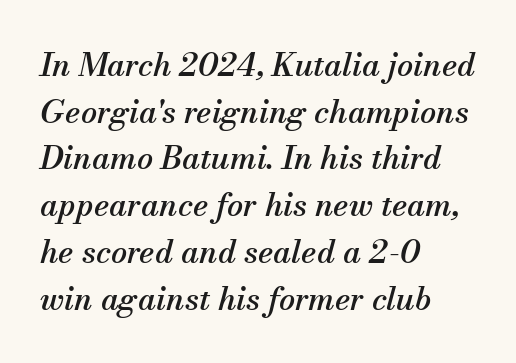
Q: Is the text italic (slanted)? A: Yes, it leans right by about 13 degrees.
Q: Is the typeface a serif or a sans-serif typeface? A: Serif.
Q: Is the text underlined? A: No.
Q: How is the paragraph aligned? A: Left-aligned.
Q: Is the spacing between letters normal or unusually wide? A: Normal.
Q: Is the spacing between lines tight, normal or loose? A: Normal.
Q: Width (condensed, normal, or wide)? A: Normal.
Q: Stroke contrast? A: Medium.
Q: x-height? A: Small.
Q: Monospaced? A: No.
